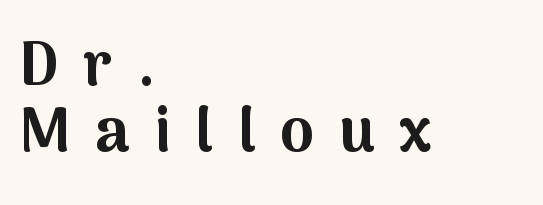
Each line starts at the same left margin while the right side varies. Tightly led — the rows are bunched. The letters advance in unequal steps, a hallmark of proportional type. Heavy-handed strokes throughout: this text is bold. Students, note that the glyphs here are deliberately spaced far apart.
